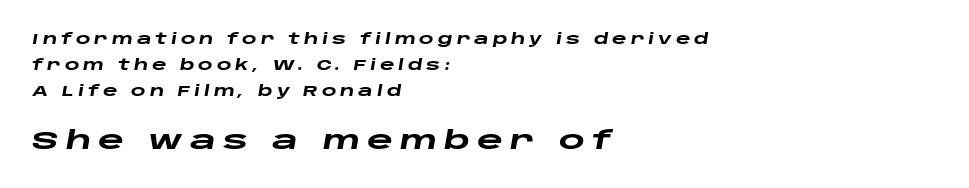
The image shows 25 px bold type, italic (leaning right); set left-aligned, line spacing 1.84x, unusually wide letter spacing (+0.28 em), not underlined; the second (bottom) block is 1.79x larger.
